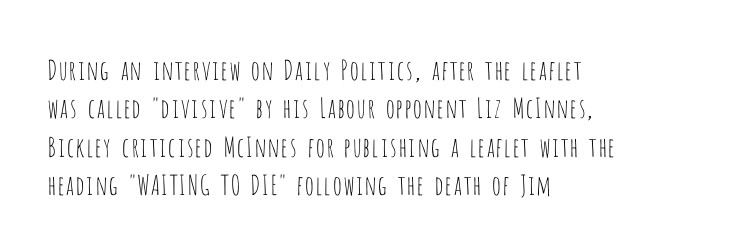
Every row of glyphs begins at an identical x-position on the left. A roman cut, with each character standing at attention. Does the leading feel generous? No, just average. The tracking reads as untouched default to a designer's eye.
